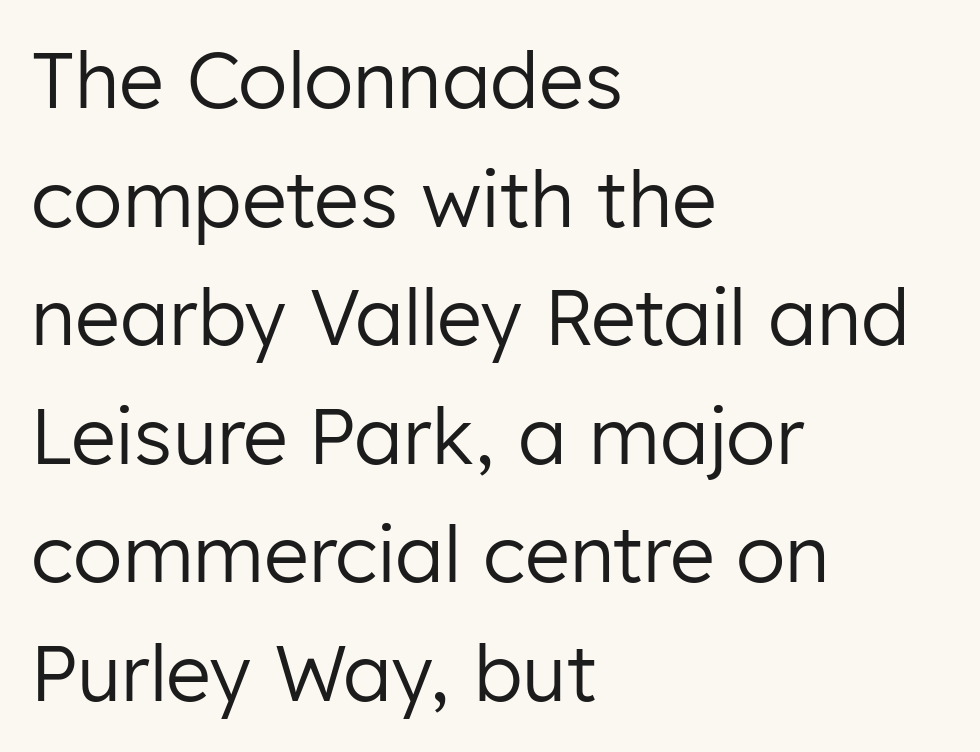
The designer went with a sans here, leaving each stem footless. The area under the type is left untouched. The space between consecutive lines is moderate. Every character sits straight up, as roman type does. Letter spacing: default. No chunkiness to these letters — they're not bold.
